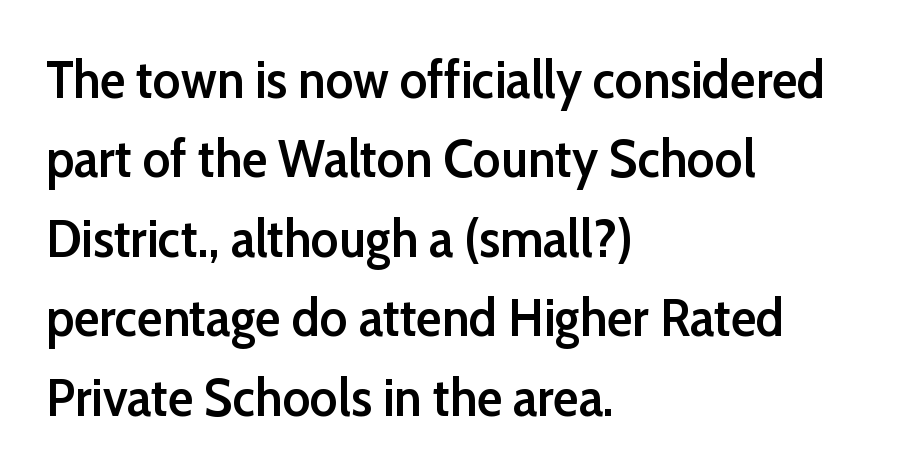
Q: Is the text bold? A: Semi-bold.
Q: Is the text italic (slanted)? A: No, it is upright.
Q: Is the typeface a serif or a sans-serif typeface? A: Sans-serif.
Q: Is the text underlined? A: No.
Q: How is the paragraph aligned? A: Left-aligned.
Q: Is the spacing between letters normal or unusually wide? A: Normal.
Q: Is the spacing between lines tight, normal or loose? A: Normal.
Q: Width (condensed, normal, or wide)? A: Normal.
Q: Stroke contrast? A: Low.
Q: x-height? A: Medium.
Q: Monospaced? A: No.
